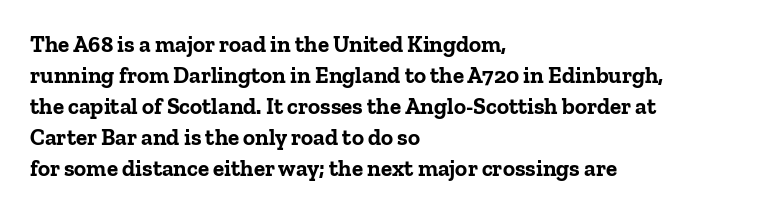
Q: Is the text bold? A: Yes.
Q: Is the text italic (slanted)? A: No, it is upright.
Q: Is the text underlined? A: No.
Q: How is the paragraph aligned? A: Left-aligned.
Q: Is the spacing between letters normal or unusually wide? A: Normal.
Q: Is the spacing between lines tight, normal or loose? A: Normal.
